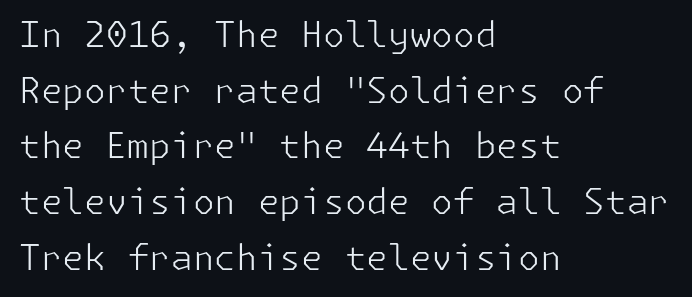
The image shows 35 px light sans-serif type, upright; set left-aligned, normal line spacing (1.59x), normal letter spacing, not underlined; low stroke contrast and a medium x-height.
